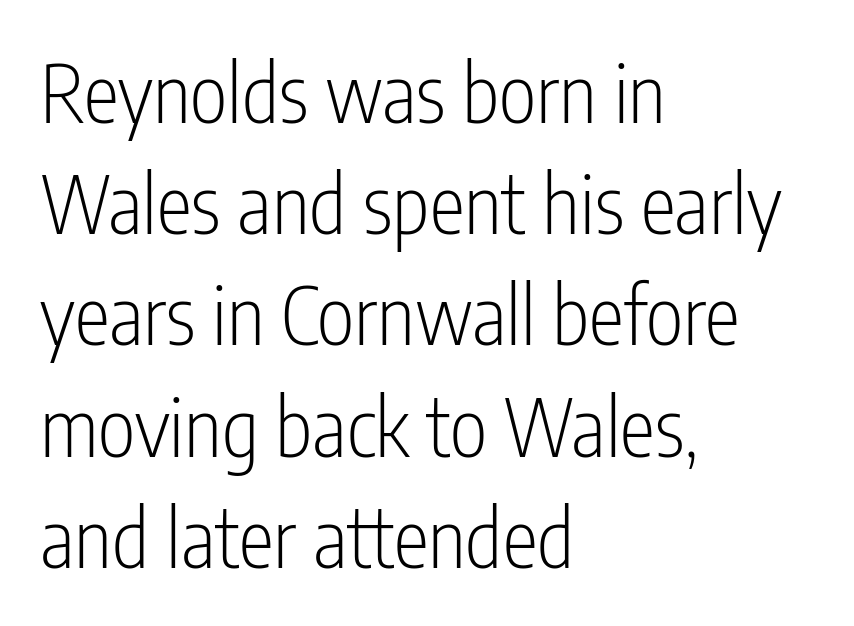
{"serif": "no", "italic": "no", "bold": "no", "weight": "light", "width": "condensed", "stroke_contrast": "low", "x_height": "medium", "monospaced": "no", "underline": "no", "align": "left", "line_spacing": "normal", "line_spacing_ratio": 1.39, "letter_spacing": "normal", "letter_spacing_em": 0.0, "glyph_px": 80}
